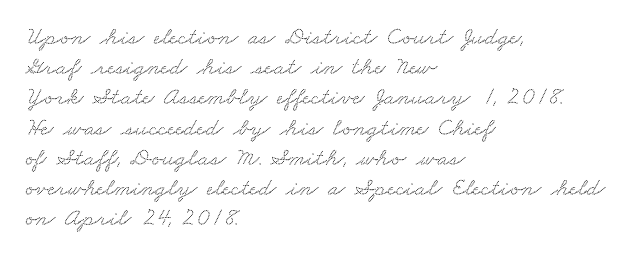
In terms of letterspacing, this is plain default setting. Check under the words: just untouched page. The paragraph shown leans on its left margin.
